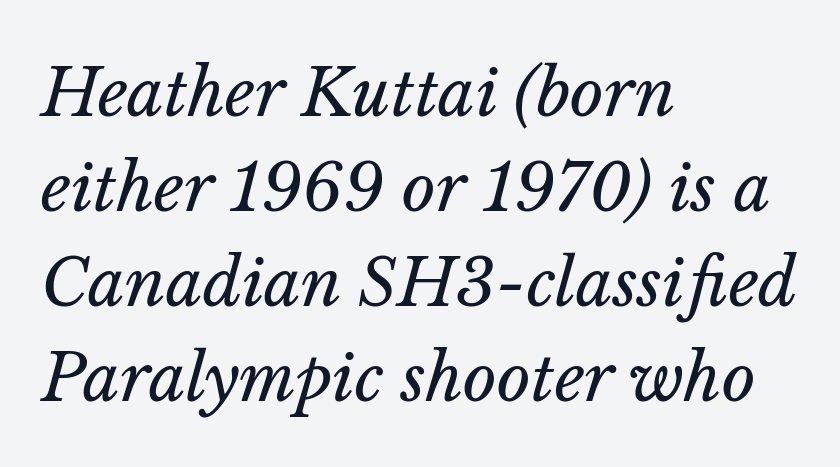
The image shows 65 px regular-weight type, italic (leaning right); set left-aligned, normal line spacing (1.46x), normal letter spacing, not underlined; low stroke contrast and a medium x-height.
